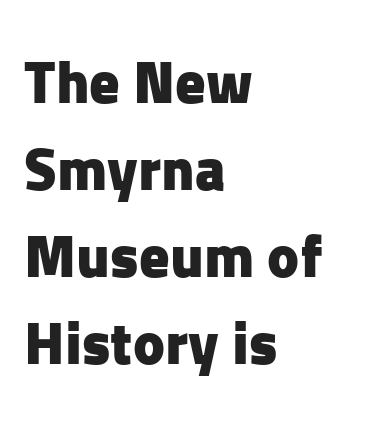
Q: Is the text bold? A: Yes.
Q: Is the text italic (slanted)? A: No, it is upright.
Q: Is the typeface a serif or a sans-serif typeface? A: Sans-serif.
Q: Is the text underlined? A: No.
Q: How is the paragraph aligned? A: Left-aligned.
Q: Is the spacing between letters normal or unusually wide? A: Normal.
Q: Is the spacing between lines tight, normal or loose? A: Normal.
Q: Width (condensed, normal, or wide)? A: Normal.
Q: Stroke contrast? A: Low.
Q: x-height? A: Medium.
Q: Monospaced? A: No.
